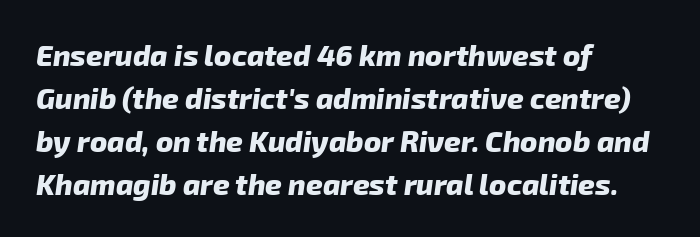
The image shows 29 px heavy sans-serif type; set left-aligned, normal line spacing (1.48x), normal letter spacing, not underlined; low stroke contrast and a medium x-height.
